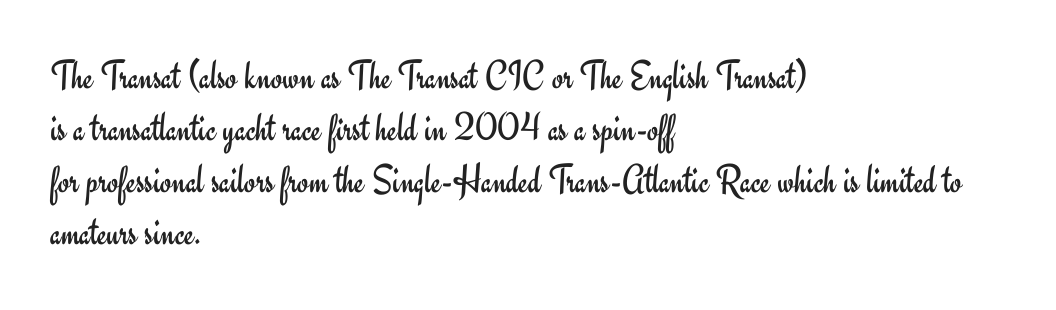
Q: Is the text bold? A: No.
Q: Is the text italic (slanted)? A: Yes.
Q: Is the typeface a serif or a sans-serif typeface? A: Sans-serif.
Q: Is the text underlined? A: No.
Q: How is the paragraph aligned? A: Left-aligned.
Q: Is the spacing between letters normal or unusually wide? A: Normal.
Q: Is the spacing between lines tight, normal or loose? A: Normal.
Q: Width (condensed, normal, or wide)? A: Normal.
Q: Stroke contrast? A: Low.
Q: x-height? A: Small.
Q: Monospaced? A: No.
